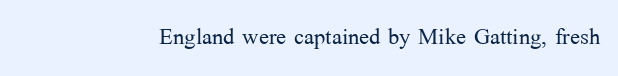
{"serif": "yes", "italic": "no", "bold": "no", "weight": "light", "width": "normal", "stroke_contrast": "medium", "x_height": "medium", "monospaced": "no", "underline": "no", "letter_spacing": "normal", "letter_spacing_em": 0.0, "glyph_px": 30}
